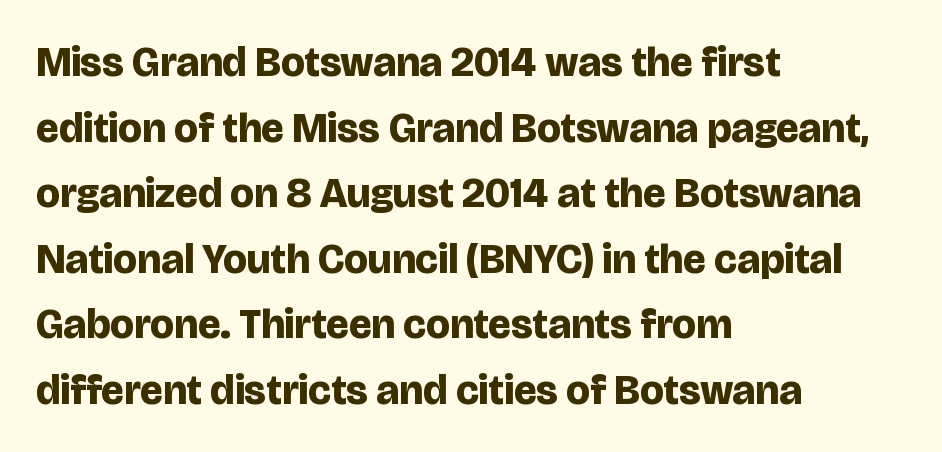
The image shows 42 px bold sans-serif type, upright; set left-aligned, normal line spacing (1.56x), normal letter spacing, not underlined; low stroke contrast and a large x-height.
